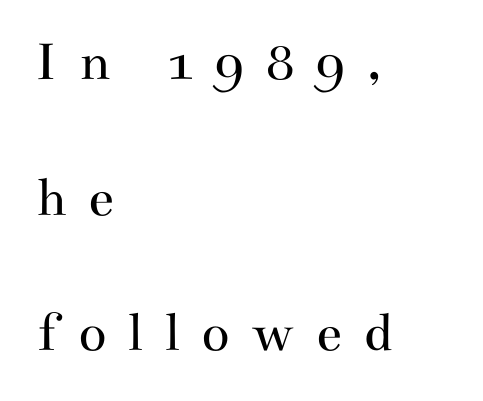
The rag falls on the right side of this text block. The typeface has the unassuming heft of standard copy or less. The designer went with a serif here, giving each stem small feet. Airy leading.
